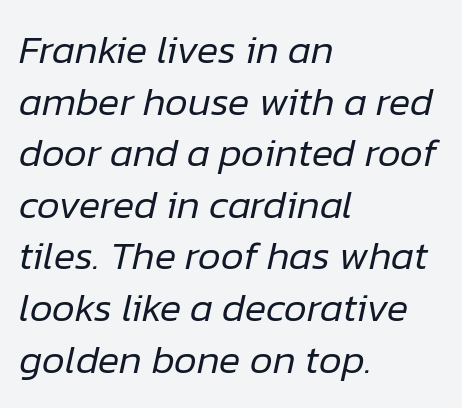
Does the lettering tilt? It does — this is italic. Leftover space on each line is placed entirely after the last word. In terms of letterspacing, this is plain default setting. The leading is moderate, giving the passage an even texture.
